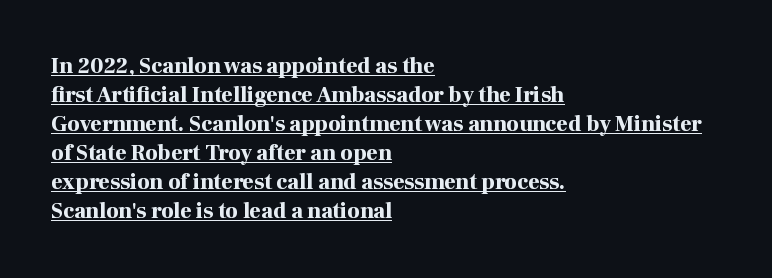
In terms of letterspacing, this is plain default setting. Regarding leading, the lines here are spaced in the standard way. These lines stack with their left ends in a neat column. Every character sits straight up, as roman type does. Has an underline been added? It has. On the weight axis this lands at bold, roughly 700.
